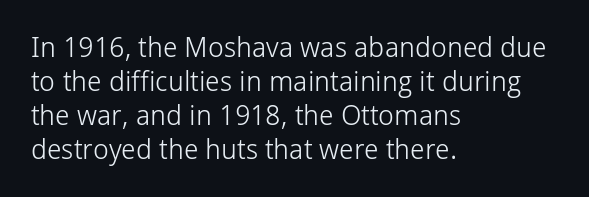
{"serif": "no", "italic": "no", "bold": "no", "weight": "light", "width": "normal", "stroke_contrast": "low", "x_height": "medium", "monospaced": "no", "underline": "no", "align": "left", "line_spacing_ratio": 1.21, "letter_spacing": "normal", "letter_spacing_em": 0.0, "glyph_px": 28}
